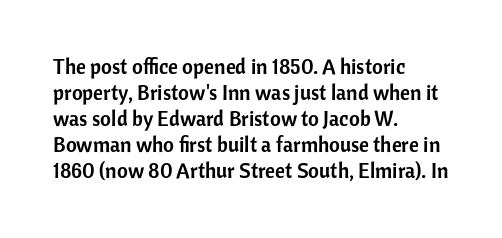
Q: Is the text italic (slanted)? A: No, it is upright.
Q: Is the text underlined? A: No.
Q: How is the paragraph aligned? A: Left-aligned.
Q: Is the spacing between letters normal or unusually wide? A: Normal.
